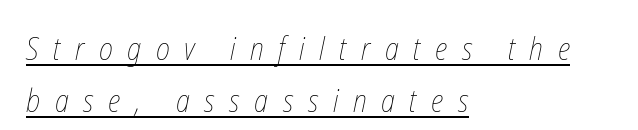
The image shows 31 px thin, condensed type; set left-aligned, normal line spacing (1.68x), unusually wide letter spacing (+0.47 em), underlined; low stroke contrast and a medium x-height.
